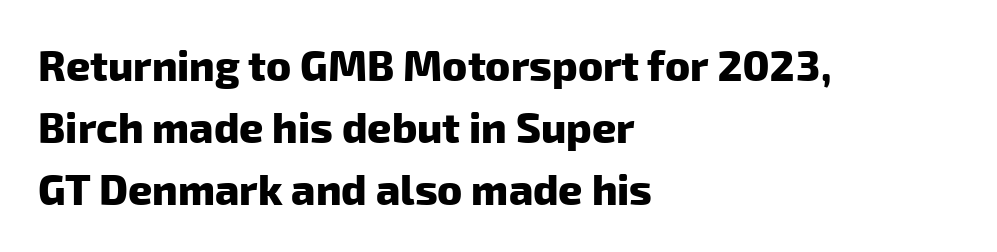
The image shows 42 px heavy sans-serif type; set left-aligned, normal line spacing (1.48x), normal letter spacing, not underlined; low stroke contrast and a medium x-height.
